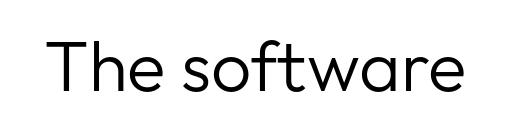
Q: Is the text bold? A: No.
Q: Is the text italic (slanted)? A: No, it is upright.
Q: Is the typeface a serif or a sans-serif typeface? A: Sans-serif.
Q: Is the text underlined? A: No.
Q: Is the spacing between letters normal or unusually wide? A: Normal.
Q: Width (condensed, normal, or wide)? A: Normal.
Q: Stroke contrast? A: Low.
Q: x-height? A: Medium.
Q: Monospaced? A: No.
